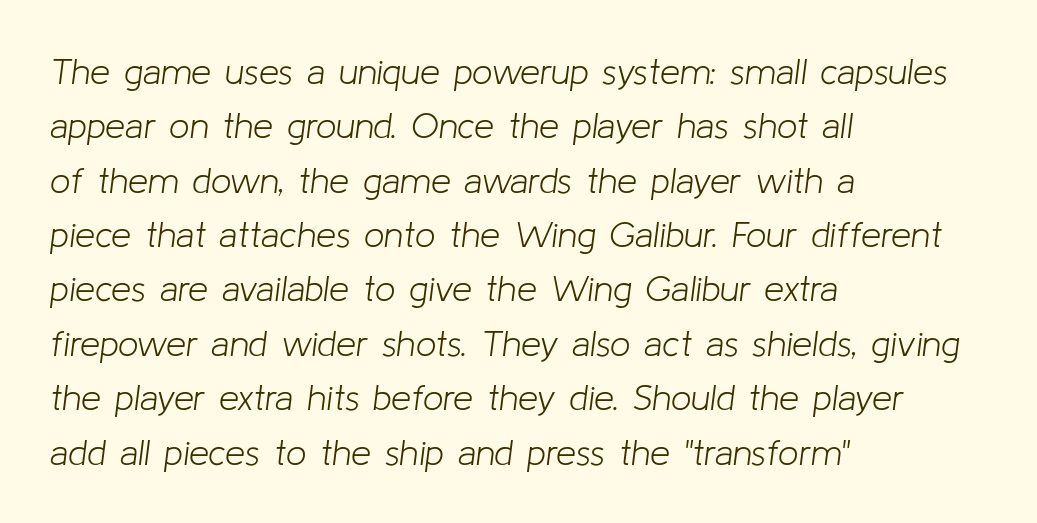
{"italic": "yes", "lean": "right", "slant_degrees": 8, "bold": "no", "weight": "light", "width": "normal", "stroke_contrast": "low", "x_height": "medium", "monospaced": "no", "underline": "no", "align": "left", "line_spacing": "normal", "line_spacing_ratio": 1.51, "letter_spacing": "normal", "letter_spacing_em": 0.0, "glyph_px": 36}
